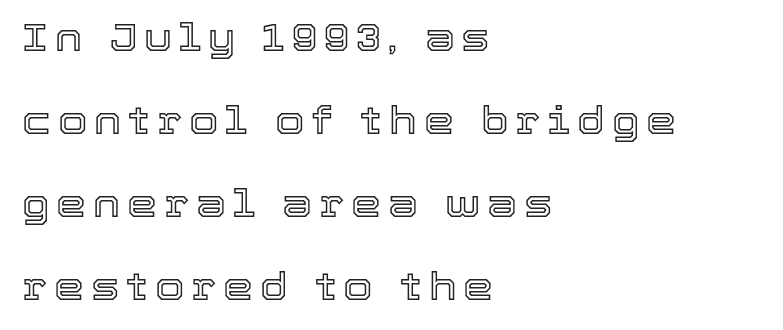
Q: Is the text italic (slanted)? A: No, it is upright.
Q: Is the text underlined? A: No.
Q: How is the paragraph aligned? A: Left-aligned.
Q: Is the spacing between lines tight, normal or loose? A: Loose.
Q: Width (condensed, normal, or wide)? A: Normal.
Q: x-height? A: Medium.
Q: Monospaced? A: No.
